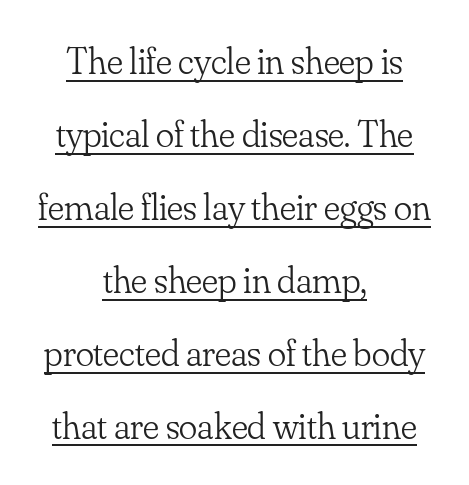
This sample is center-justified, so both line endings float freely. These lines stand farther apart than default settings would place them. The letters advance in unequal steps, a hallmark of proportional type. Each stroke keeps to a modest, everyday thickness or less.
